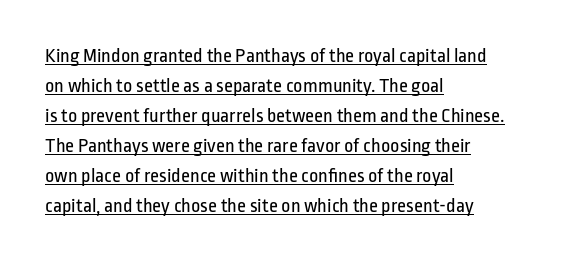
The image shows 20 px text type, upright; set left-aligned, normal line spacing (1.5x), normal letter spacing, underlined.
